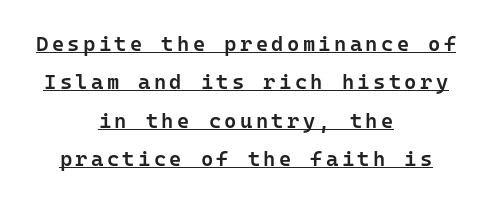
Every character sits straight up, as roman type does. A semibold gives these letters moderate extra thickness, short of bold. The lines are quadded center. Descenders here cross a horizontal rule under the line.
